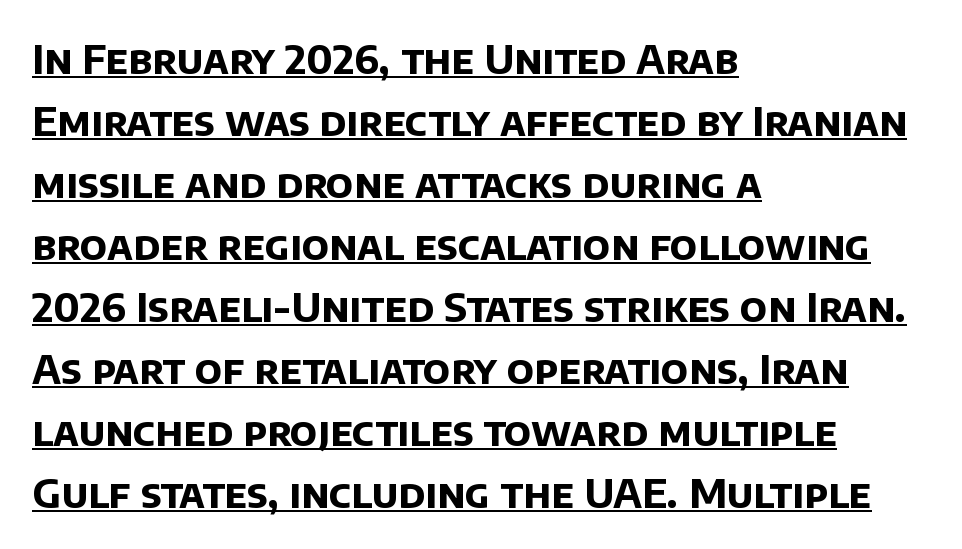
{"serif": "no", "bold": "yes", "weight": "bold", "width": "normal", "stroke_contrast": "low", "x_height": "large", "monospaced": "no", "underline": "yes", "align": "left", "line_spacing": "normal", "line_spacing_ratio": 1.55, "letter_spacing": "normal", "letter_spacing_em": 0.0, "glyph_px": 40}
